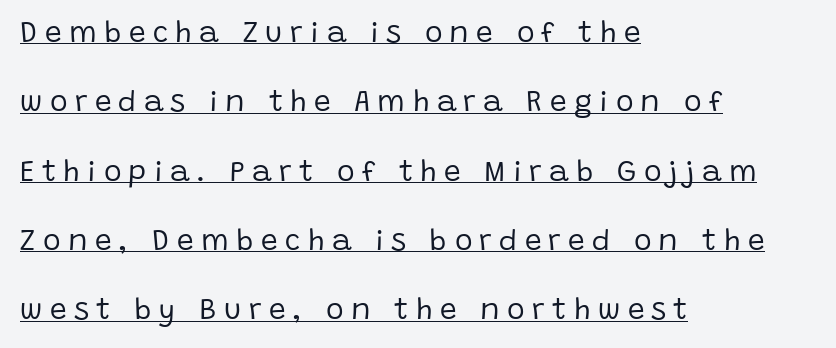
Q: Is the text bold? A: No.
Q: Is the text italic (slanted)? A: No, it is upright.
Q: Is the typeface a serif or a sans-serif typeface? A: Sans-serif.
Q: Is the text underlined? A: Yes.
Q: How is the paragraph aligned? A: Left-aligned.
Q: Is the spacing between letters normal or unusually wide? A: Unusually wide.
Q: Is the spacing between lines tight, normal or loose? A: Loose.
Q: Width (condensed, normal, or wide)? A: Normal.
Q: Stroke contrast? A: Low.
Q: x-height? A: Large.
Q: Monospaced? A: No.
